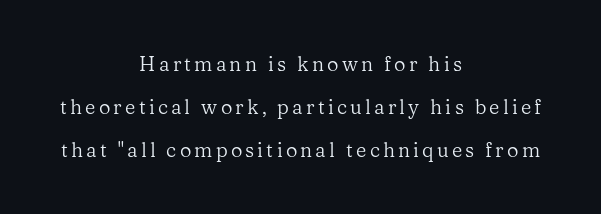
Horizontally, the lines are justified to the midpoint only. Beneath every word, the page is bare. The weight tops out at a normal text grade. In terms of leading, this rendering errs on the spacious side.
